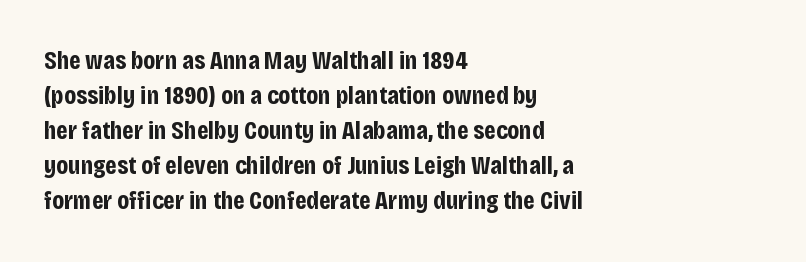
Q: Is the text bold? A: Yes.
Q: Is the text italic (slanted)? A: No, it is upright.
Q: Is the text underlined? A: No.
Q: How is the paragraph aligned? A: Left-aligned.
Q: Is the spacing between letters normal or unusually wide? A: Normal.
Q: Is the spacing between lines tight, normal or loose? A: Normal.
